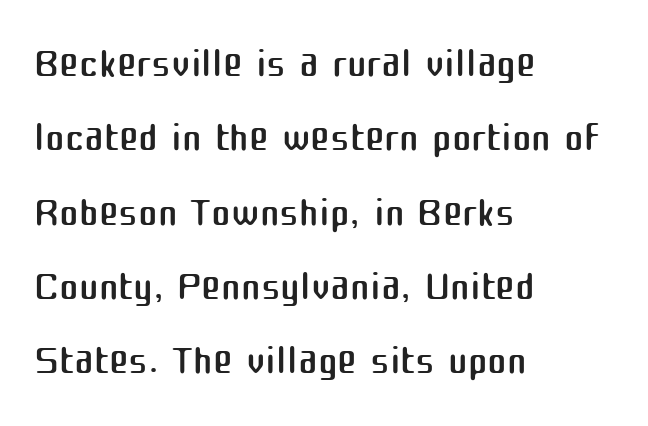
The image shows 59 px regular-weight sans-serif type, upright; set left-aligned, normal line spacing (1.26x), normal letter spacing, not underlined; medium stroke contrast and a medium x-height.
